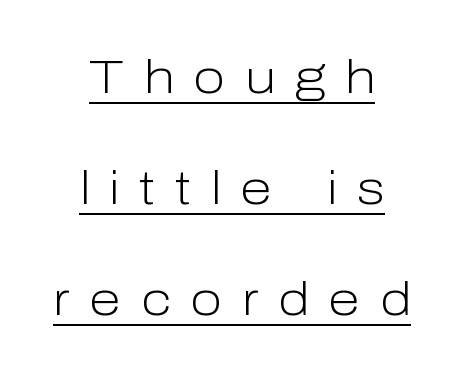
{"serif": "no", "italic": "no", "bold": "no", "weight": "light", "width": "normal", "stroke_contrast": "low", "x_height": "medium", "monospaced": "no", "underline": "yes", "align": "center", "line_spacing": "loose", "line_spacing_ratio": 2.36, "letter_spacing": "wide", "letter_spacing_em": 0.41, "glyph_px": 47}
